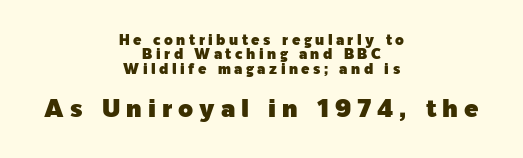
Students, note that the glyphs here are deliberately spaced far apart. Does the lettering tilt? It doesn't — this is upright. The zone under the glyphs is completely vacant. Scale increases going downward across the two blocks. This sample is center-justified, so both line endings float freely.
